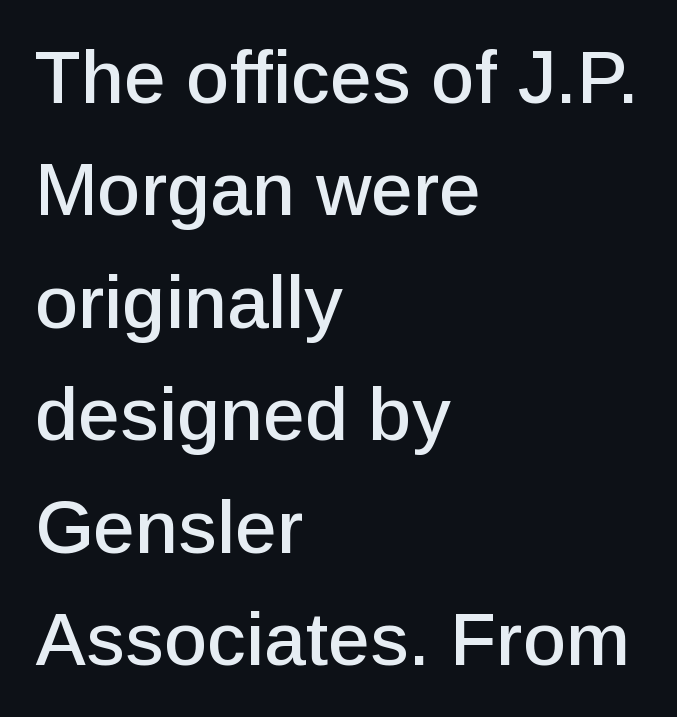
Q: Is the text italic (slanted)? A: No, it is upright.
Q: Is the typeface a serif or a sans-serif typeface? A: Sans-serif.
Q: Is the text underlined? A: No.
Q: How is the paragraph aligned? A: Left-aligned.
Q: Is the spacing between letters normal or unusually wide? A: Normal.
Q: Is the spacing between lines tight, normal or loose? A: Normal.
Q: Width (condensed, normal, or wide)? A: Normal.
Q: Stroke contrast? A: Low.
Q: x-height? A: Medium.
Q: Monospaced? A: No.
